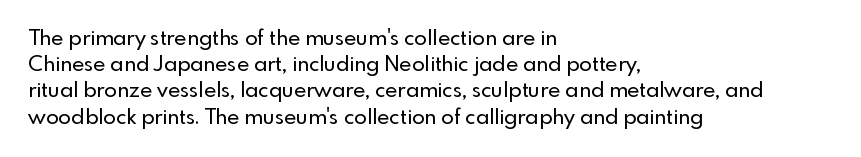
The image shows 21 px text type, upright; set left-aligned, normal line spacing (1.25x), normal letter spacing, not underlined.
